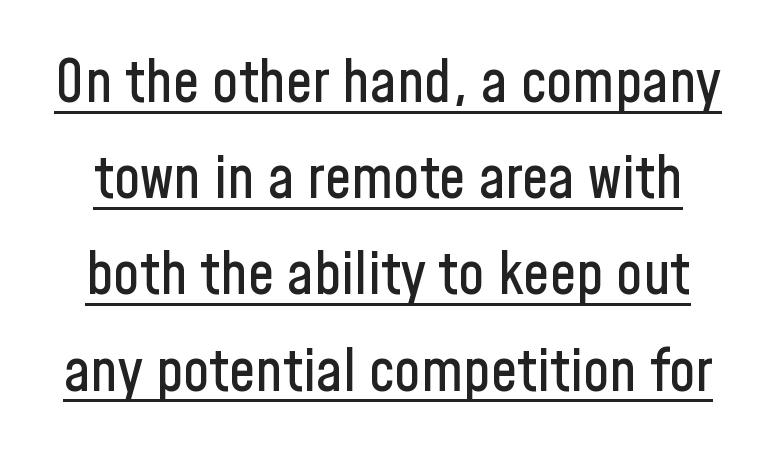
Q: Is the text italic (slanted)? A: No, it is upright.
Q: Is the typeface a serif or a sans-serif typeface? A: Sans-serif.
Q: Is the text underlined? A: Yes.
Q: Is the spacing between letters normal or unusually wide? A: Normal.
Q: Is the spacing between lines tight, normal or loose? A: Normal.
Q: Width (condensed, normal, or wide)? A: Condensed.
Q: Stroke contrast? A: Low.
Q: x-height? A: Medium.
Q: Monospaced? A: No.
